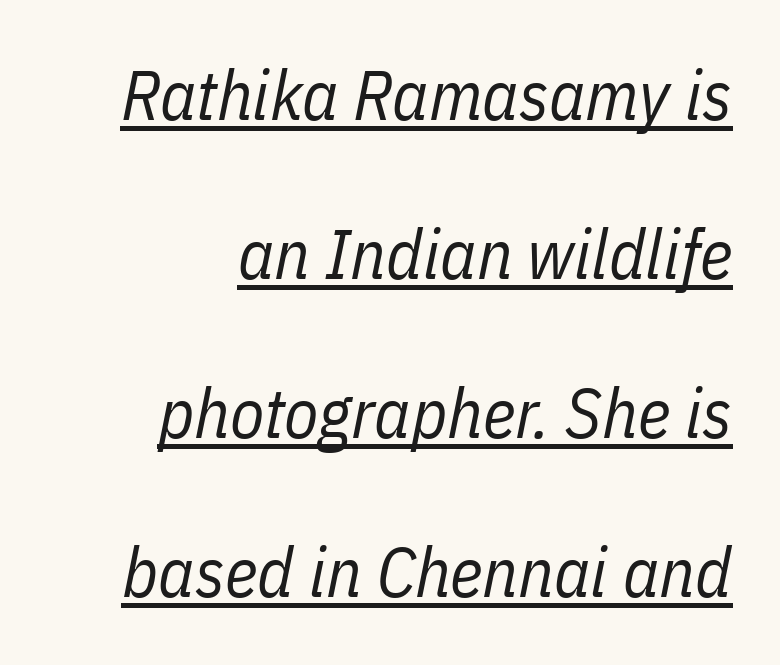
{"italic": "yes", "lean": "right", "slant_degrees": 11, "bold": "no", "weight": "regular", "width": "condensed", "stroke_contrast": "low", "x_height": "medium", "monospaced": "no", "underline": "yes", "align": "right", "line_spacing": "loose", "line_spacing_ratio": 2.27, "letter_spacing": "normal", "letter_spacing_em": 0.0, "glyph_px": 70}
